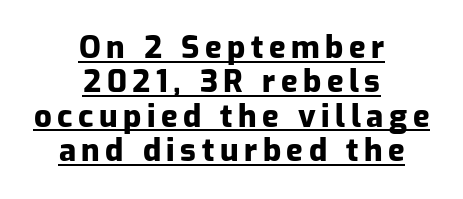
Upright lettering throughout. You could barely slide anything between these rows. Each letter's strokes conclude bluntly, with no projecting serifs. You could not count columns in this text — the font is proportionally spaced. Does a line run under the words? Yes, clearly. Every row of glyphs is offset so its center matches the block's center.
